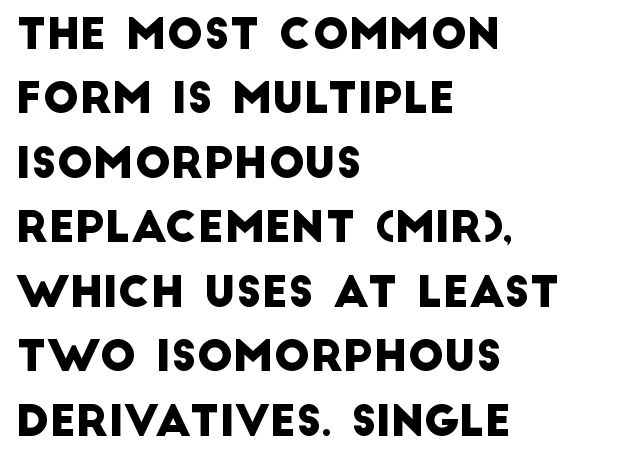
The image shows 43 px sans-serif type; set left-aligned, normal line spacing (1.5x), normal letter spacing, not underlined; low stroke contrast and a large x-height.
